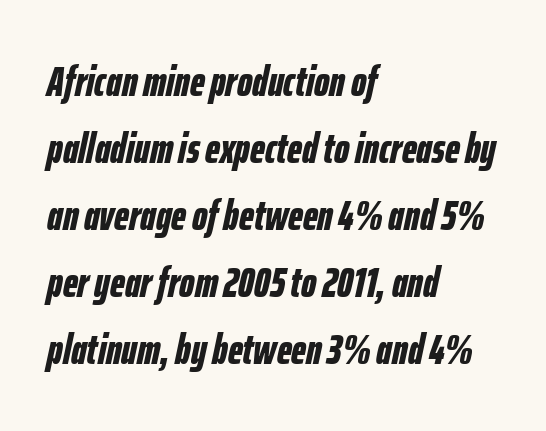
{"italic": "yes", "lean": "right", "slant_degrees": 12, "bold": "yes", "weight": "bold", "width": "condensed", "stroke_contrast": "low", "x_height": "medium", "monospaced": "no", "underline": "no", "align": "left", "line_spacing": "normal", "line_spacing_ratio": 1.56, "letter_spacing": "normal", "letter_spacing_em": 0.0, "glyph_px": 43}
